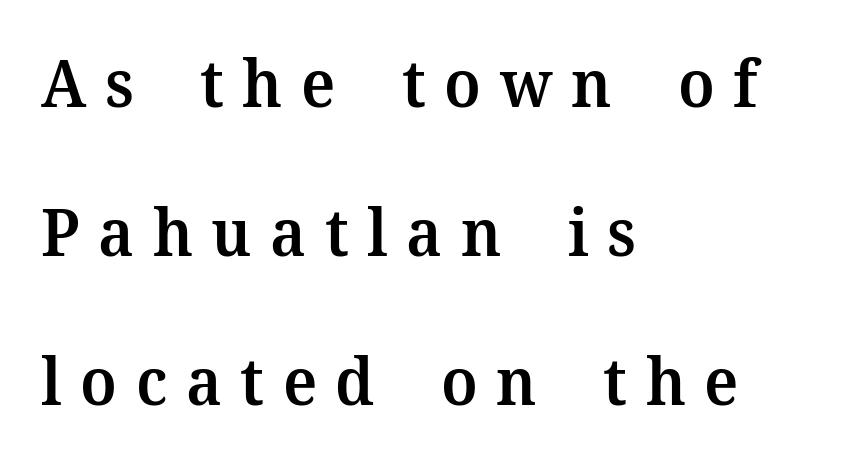
Q: Is the text bold? A: Semi-bold.
Q: Is the text italic (slanted)? A: No, it is upright.
Q: Is the typeface a serif or a sans-serif typeface? A: Serif.
Q: Is the text underlined? A: No.
Q: How is the paragraph aligned? A: Left-aligned.
Q: Is the spacing between letters normal or unusually wide? A: Unusually wide.
Q: Is the spacing between lines tight, normal or loose? A: Loose.
Q: Width (condensed, normal, or wide)? A: Normal.
Q: Stroke contrast? A: Medium.
Q: x-height? A: Medium.
Q: Monospaced? A: No.
